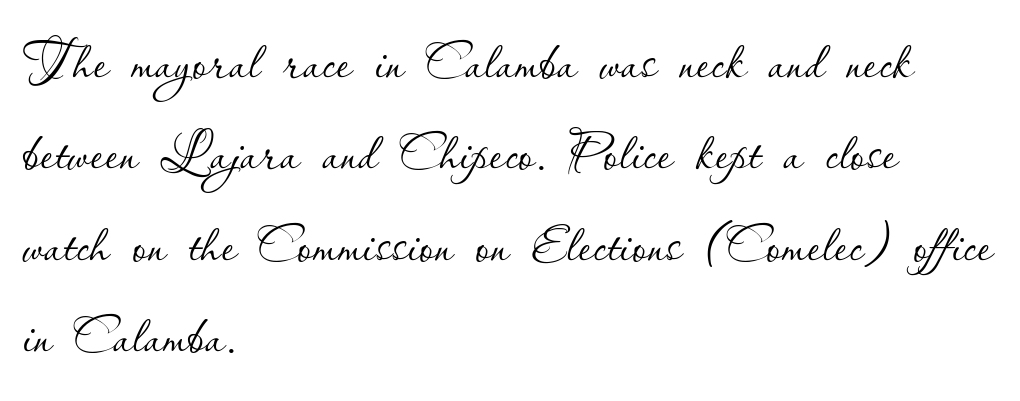
The passage shown stacks its lines at a standard gap. A typesetter would call this proportional, since set widths differ per character. Weight: in the light-to-regular range. Underline: absent.
